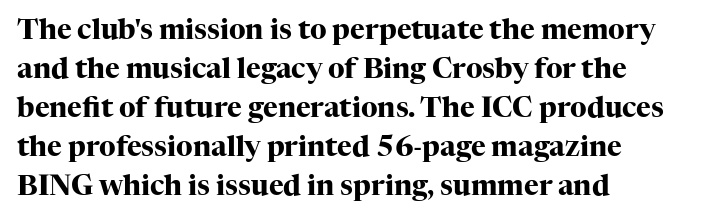
Q: Is the text bold? A: Yes.
Q: Is the text italic (slanted)? A: No, it is upright.
Q: Is the typeface a serif or a sans-serif typeface? A: Serif.
Q: Is the text underlined? A: No.
Q: How is the paragraph aligned? A: Left-aligned.
Q: Is the spacing between letters normal or unusually wide? A: Normal.
Q: Is the spacing between lines tight, normal or loose? A: Normal.
Q: Width (condensed, normal, or wide)? A: Normal.
Q: Stroke contrast? A: High.
Q: x-height? A: Medium.
Q: Monospaced? A: No.
